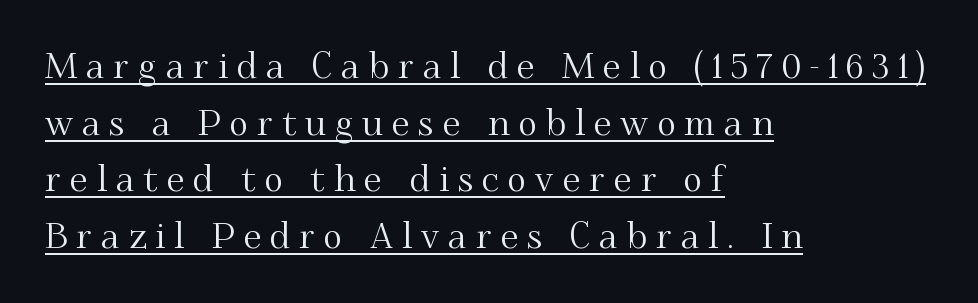
The image shows 36 px serif type, upright; set left-aligned, normal line spacing (1.57x), unusually wide letter spacing (+0.25 em), underlined; medium stroke contrast and a small x-height.
